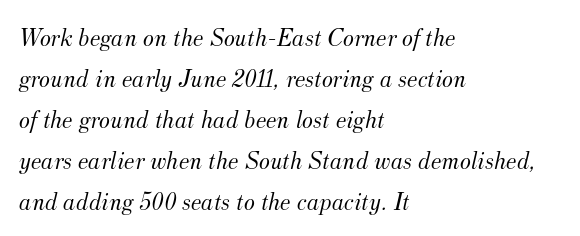
Q: Is the text bold? A: No.
Q: Is the text italic (slanted)? A: Yes, it leans right by about 12 degrees.
Q: Is the text underlined? A: No.
Q: How is the paragraph aligned? A: Left-aligned.
Q: Is the spacing between letters normal or unusually wide? A: Normal.
Q: Is the spacing between lines tight, normal or loose? A: Normal.
